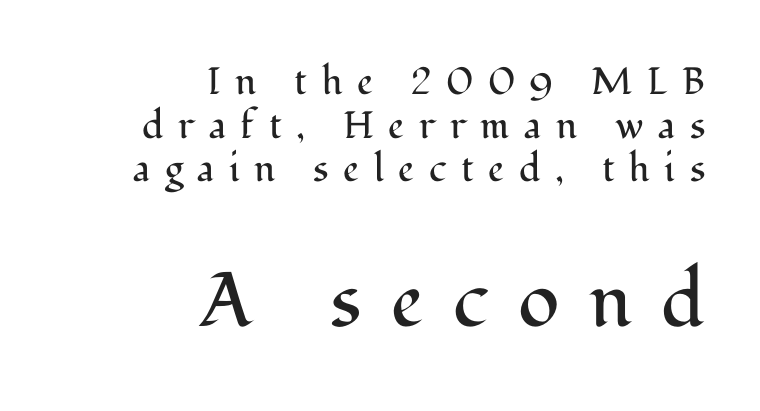
{"serif": "yes", "italic": "no", "bold": "no", "weight": "regular", "width": "normal", "stroke_contrast": "medium", "x_height": "medium", "monospaced": "no", "underline": "no", "align": "right", "line_spacing": "tight", "line_spacing_ratio": 1.15, "letter_spacing": "wide", "letter_spacing_em": 0.38, "larger_block": "second", "size_ratio": 2.03, "glyph_px": 77}
